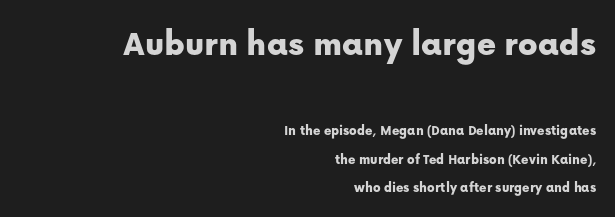
The typesetter chose a ragged-left arrangement here. How would I describe the line gaps? Wide and relaxed. Vertical strokes here are truly vertical. In terms of letterspacing, this is plain default setting. Think of a printed novel: that variable character pitch is what you see here. Reading top to bottom, the characters get smaller at the block break.
